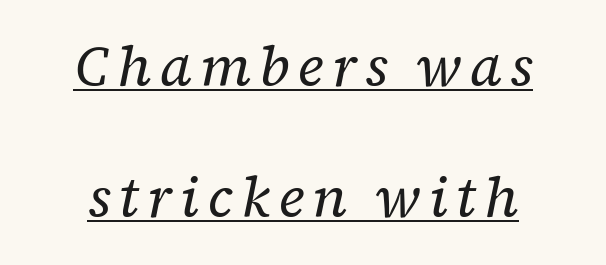
Q: Is the text bold? A: No.
Q: Is the text italic (slanted)? A: Yes, it leans right by about 12 degrees.
Q: Is the typeface a serif or a sans-serif typeface? A: Serif.
Q: Is the text underlined? A: Yes.
Q: How is the paragraph aligned? A: Centered.
Q: Is the spacing between lines tight, normal or loose? A: Loose.
Q: Width (condensed, normal, or wide)? A: Normal.
Q: Stroke contrast? A: Low.
Q: x-height? A: Medium.
Q: Monospaced? A: No.
